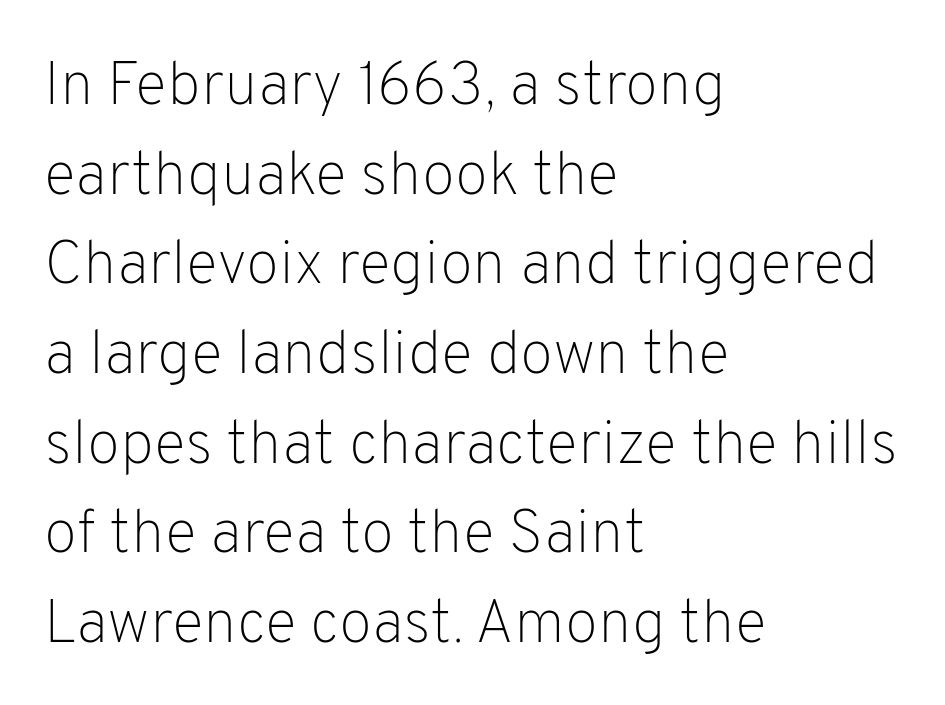
The image shows 61 px light sans-serif type, upright; set left-aligned, normal line spacing (1.47x), normal letter spacing, not underlined; low stroke contrast and a medium x-height.
